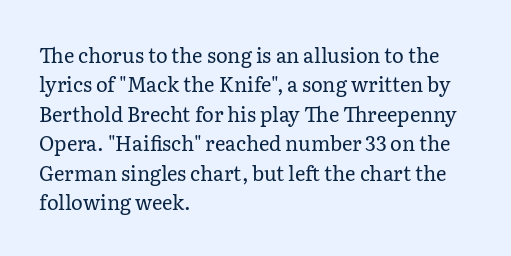
{"italic": "no", "bold": "no", "underline": "no", "align": "left", "line_spacing": "normal", "line_spacing_ratio": 1.47, "letter_spacing": "normal", "letter_spacing_em": 0.0, "glyph_px": 20}
